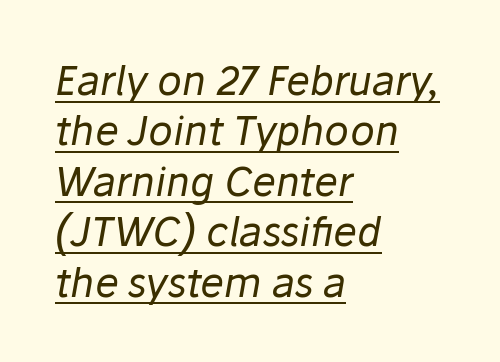
{"italic": "yes", "lean": "right", "slant_degrees": 10, "bold": "no", "weight": "regular", "width": "normal", "stroke_contrast": "low", "x_height": "medium", "monospaced": "no", "underline": "yes", "align": "left", "line_spacing": "normal", "line_spacing_ratio": 1.26, "letter_spacing": "normal", "letter_spacing_em": 0.0, "glyph_px": 40}
